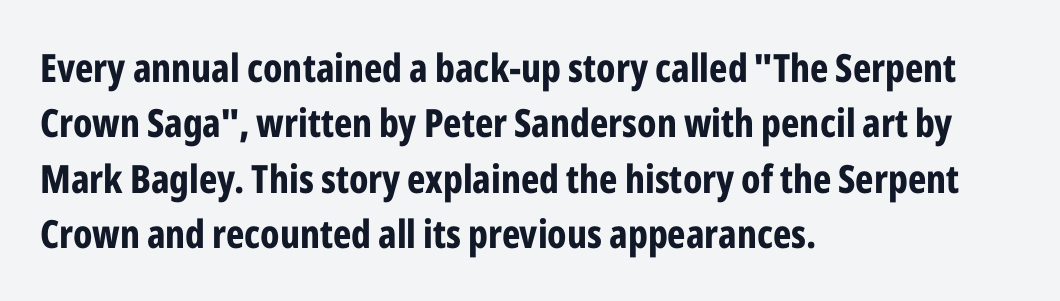
The image shows 39 px bold, condensed sans-serif type, upright; set left-aligned, normal line spacing (1.42x), normal letter spacing, not underlined; low stroke contrast and a medium x-height.
